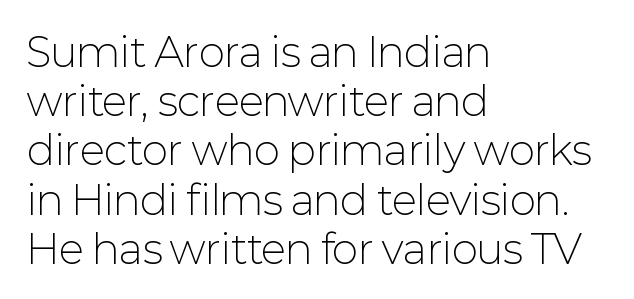
The image shows 40 px light sans-serif type, upright; set left-aligned, line spacing 1.23x, normal letter spacing, not underlined; low stroke contrast and a medium x-height.
